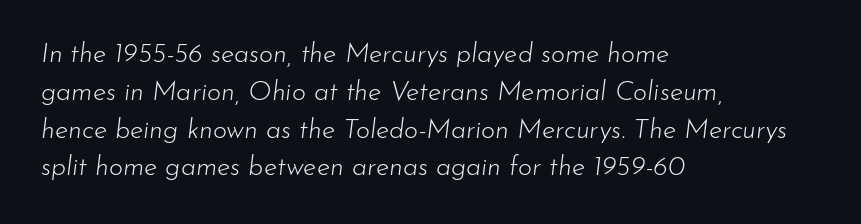
Would a proofreader flag this as italicized? Yes. In CSS terms this would be text-align: left. Normally led — the rows are evenly, conventionally spaced. Ink coverage per letter is moderate at most. Nobody touched the tracking dial on this one.
